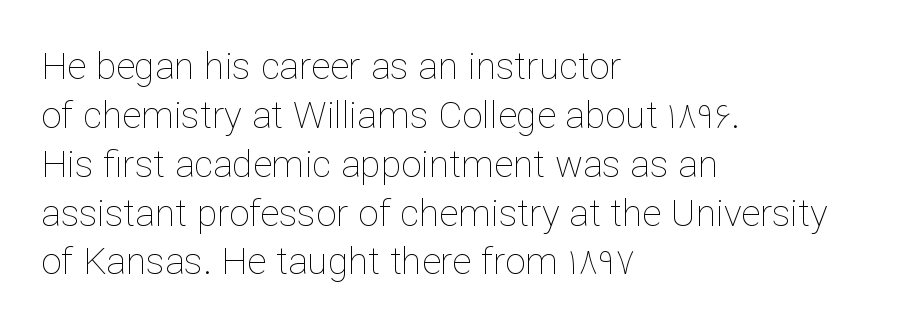
The image shows 37 px thin type, upright; set left-aligned, normal line spacing (1.32x), normal letter spacing, not underlined; low stroke contrast and a medium x-height.
